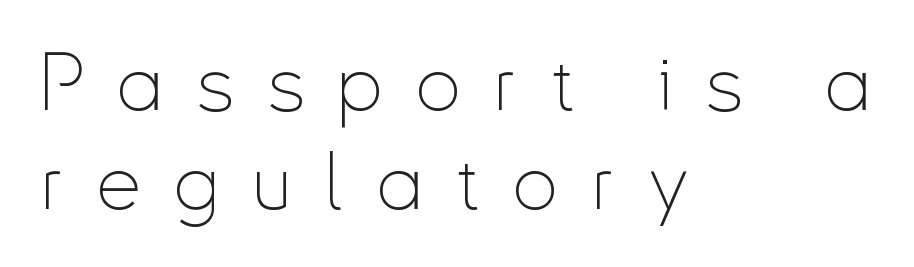
Between one letter and the next there's a generous, obvious gap. Note the varied advance widths — an 'i' is clearly narrower than an 'm'. The words here are not underlined. The letters stand straight up with perfectly vertical stems. The letters carry no serifs — their stems end cleanly without finishing strokes.
